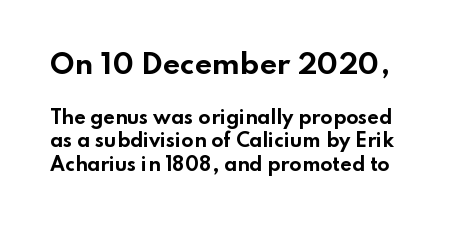
{"italic": "no", "bold": "yes", "underline": "no", "line_spacing": "normal", "line_spacing_ratio": 1.33, "letter_spacing": "normal", "letter_spacing_em": 0.0, "larger_block": "first", "size_ratio": 1.5, "glyph_px": 27}
